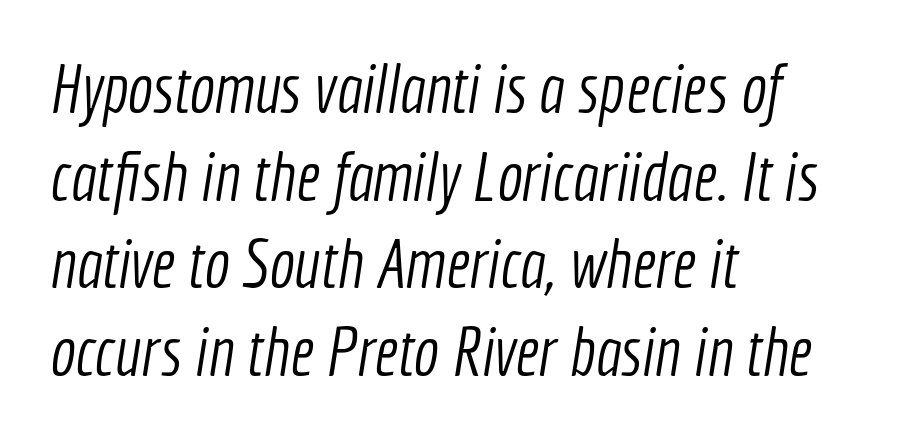
Check under the words: just untouched page. These lines are set flush left with a ragged right edge. Stems and bowls with no extra thickness — not bold. Font category for this specimen: sans-serif.
